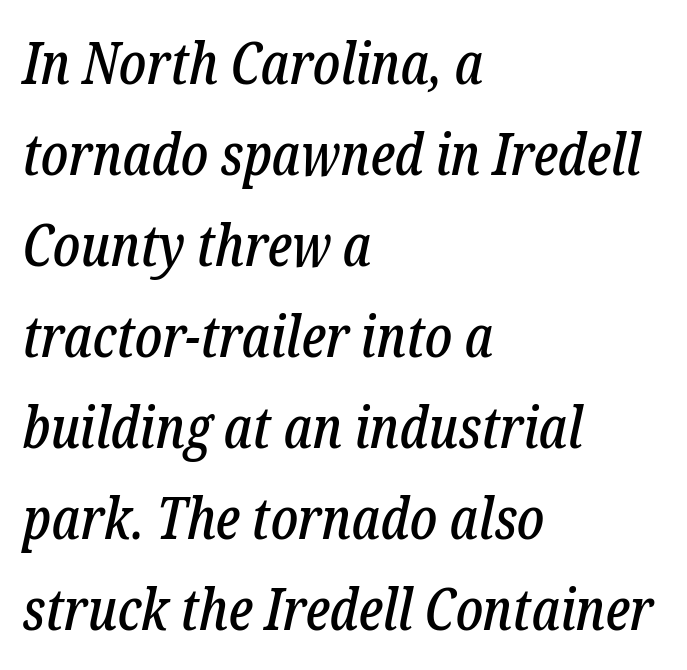
The image shows 58 px condensed serif type, italic (leaning right); set left-aligned, normal line spacing (1.57x), normal letter spacing, not underlined; low stroke contrast and a medium x-height.
